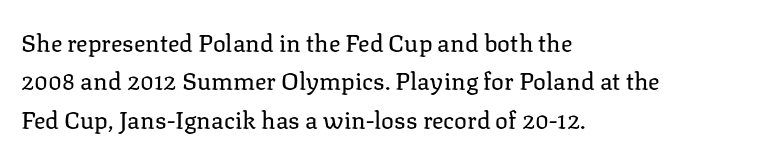
Q: Is the text bold? A: No.
Q: Is the text italic (slanted)? A: No, it is upright.
Q: Is the text underlined? A: No.
Q: How is the paragraph aligned? A: Left-aligned.
Q: Is the spacing between letters normal or unusually wide? A: Normal.
Q: Is the spacing between lines tight, normal or loose? A: Normal.
